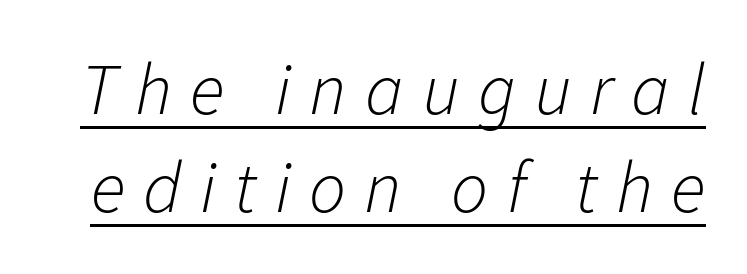
The glyphs look as if they've been sheared to an angle. The rendering inserts visible extra space after every character. A typesetter would call this proportional, since set widths differ per character. Line spacing here is normal. Notice how a bar underscores the lettering throughout.
